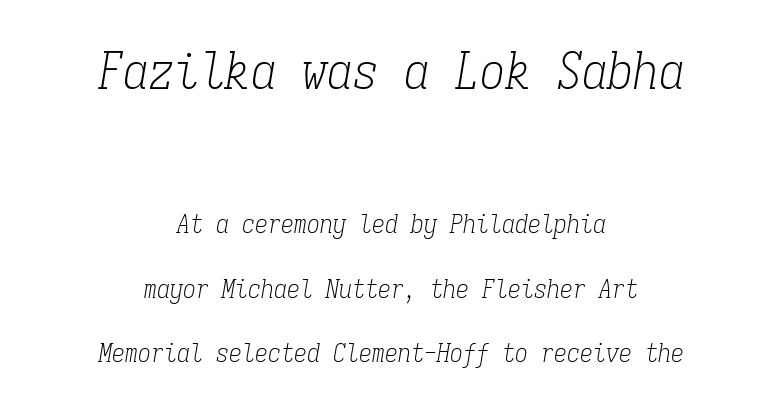
Q: Is the text bold? A: No.
Q: Is the text italic (slanted)? A: Yes, it leans right by about 9 degrees.
Q: Is the typeface a serif or a sans-serif typeface? A: Serif.
Q: Is the text underlined? A: No.
Q: How is the paragraph aligned? A: Centered.
Q: Is the spacing between letters normal or unusually wide? A: Normal.
Q: Is the spacing between lines tight, normal or loose? A: Loose.
Q: Which block of text is set in a larger size, the first (top) or the second (bottom)? A: The first (top) one.
Q: Width (condensed, normal, or wide)? A: Condensed.
Q: Stroke contrast? A: Low.
Q: x-height? A: Medium.
Q: Monospaced? A: Yes.
